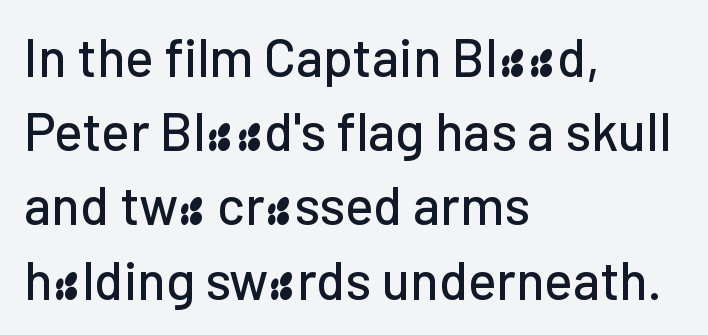
{"serif": "no", "italic": "no", "width": "normal", "stroke_contrast": "low", "x_height": "medium", "monospaced": "no", "underline": "no", "align": "left", "line_spacing": "normal", "line_spacing_ratio": 1.4, "letter_spacing": "normal", "letter_spacing_em": 0.0, "glyph_px": 53}
